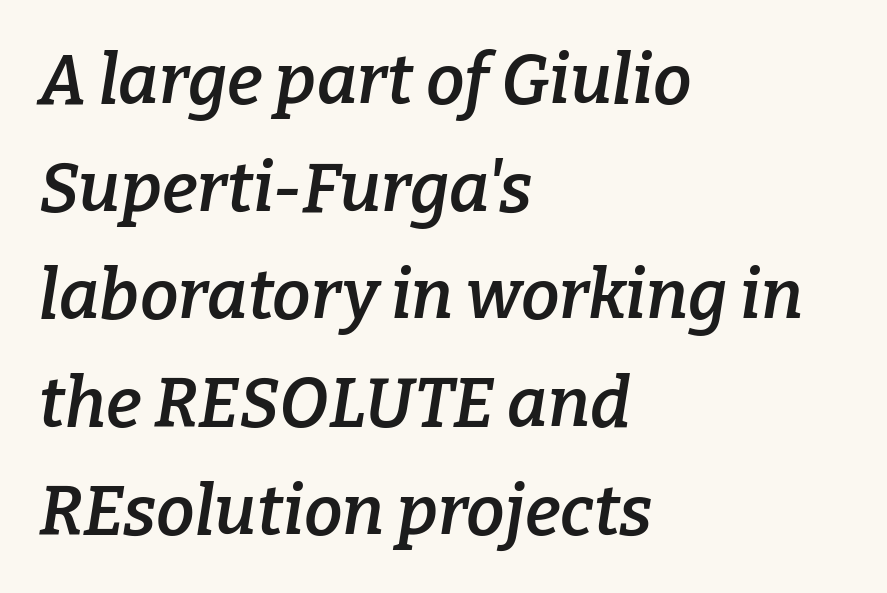
{"serif": "yes", "italic": "yes", "lean": "right", "slant_degrees": 9, "bold": "semi", "weight": "semibold", "width": "normal", "stroke_contrast": "low", "x_height": "medium", "monospaced": "no", "underline": "no", "align": "left", "line_spacing": "normal", "line_spacing_ratio": 1.56, "letter_spacing": "normal", "letter_spacing_em": 0.0, "glyph_px": 69}
